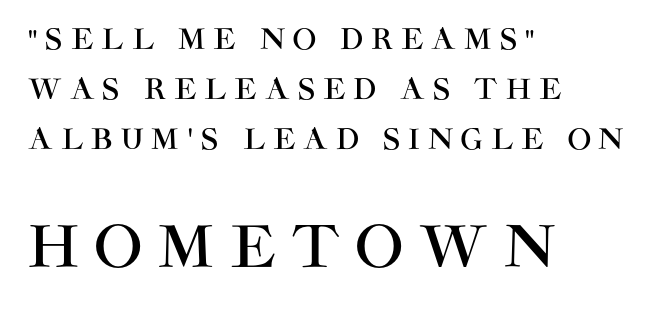
Q: Is the text italic (slanted)? A: No, it is upright.
Q: Is the typeface a serif or a sans-serif typeface? A: Sans-serif.
Q: Is the text underlined? A: No.
Q: How is the paragraph aligned? A: Left-aligned.
Q: Is the spacing between letters normal or unusually wide? A: Unusually wide.
Q: Which block of text is set in a larger size, the first (top) or the second (bottom)? A: The second (bottom) one.
Q: Width (condensed, normal, or wide)? A: Normal.
Q: Stroke contrast? A: High.
Q: x-height? A: Large.
Q: Monospaced? A: No.
